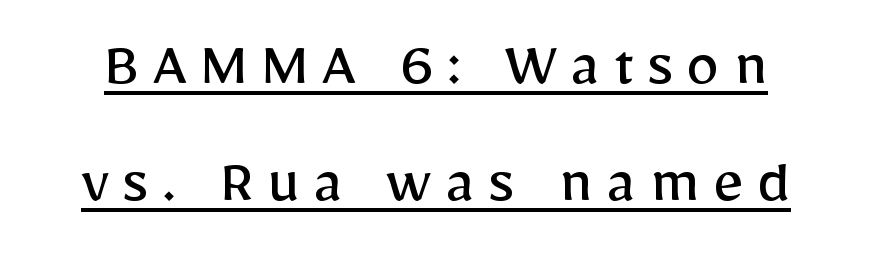
The image shows 67 px regular-weight sans-serif type, upright; set line spacing 1.75x, unusually wide letter spacing (+0.2 em), underlined; low stroke contrast and a medium x-height.
